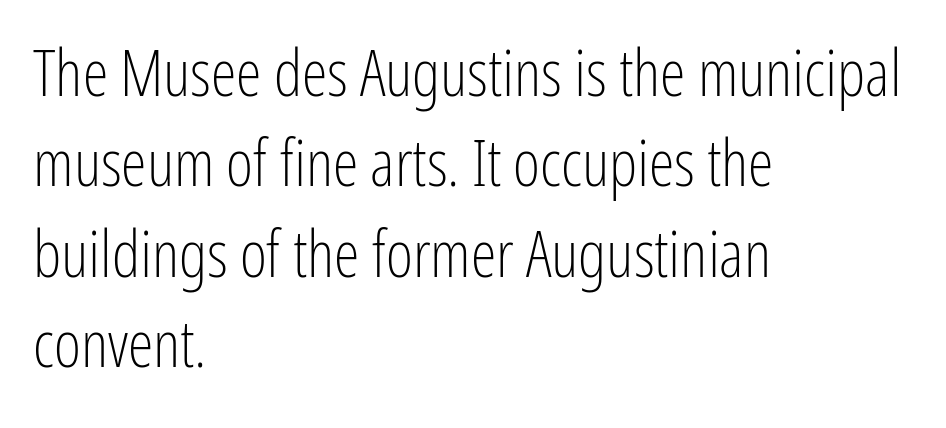
Q: Is the text bold? A: No.
Q: Is the text italic (slanted)? A: No, it is upright.
Q: Is the typeface a serif or a sans-serif typeface? A: Sans-serif.
Q: Is the text underlined? A: No.
Q: How is the paragraph aligned? A: Left-aligned.
Q: Is the spacing between letters normal or unusually wide? A: Normal.
Q: Is the spacing between lines tight, normal or loose? A: Normal.
Q: Width (condensed, normal, or wide)? A: Condensed.
Q: Stroke contrast? A: Low.
Q: x-height? A: Medium.
Q: Monospaced? A: No.
